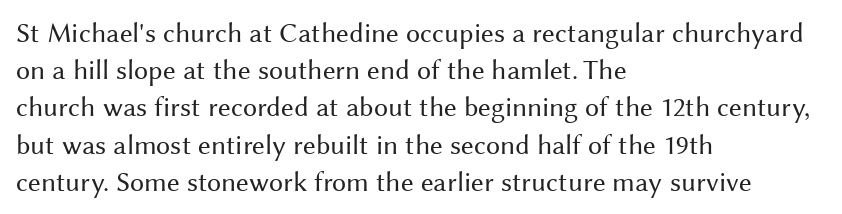
The image shows 28 px regular-weight sans-serif type, upright; set left-aligned, normal line spacing (1.33x), normal letter spacing, not underlined; medium stroke contrast and a medium x-height.
